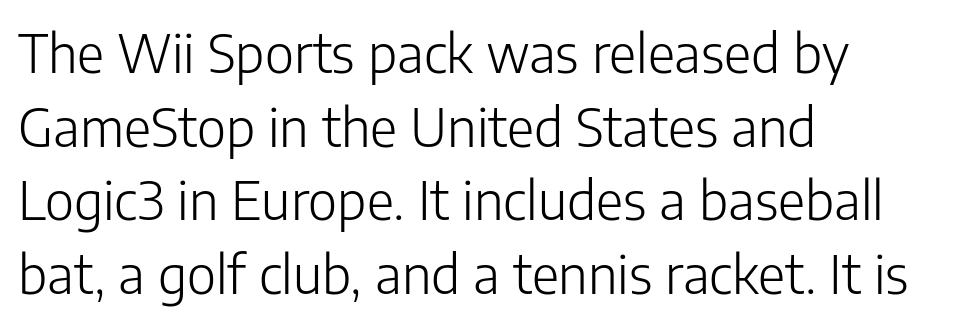
{"serif": "no", "italic": "no", "bold": "no", "weight": "light", "width": "normal", "stroke_contrast": "low", "x_height": "medium", "monospaced": "no", "underline": "no", "align": "left", "line_spacing": "normal", "line_spacing_ratio": 1.39, "letter_spacing": "normal", "letter_spacing_em": 0.0, "glyph_px": 53}
